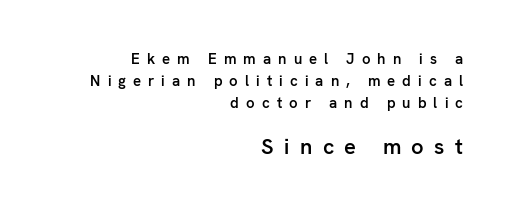
The passage is arranged like a letterhead date or caption credit — flush right. The strip under each line holds only bare page. Substantial extra tracking has been applied to these lines. The face used here is a semibold: visibly heavier than regular, lighter than bold. Quick note: not italic, upright. The face used here appears at its bigger size in the lower chunk.
